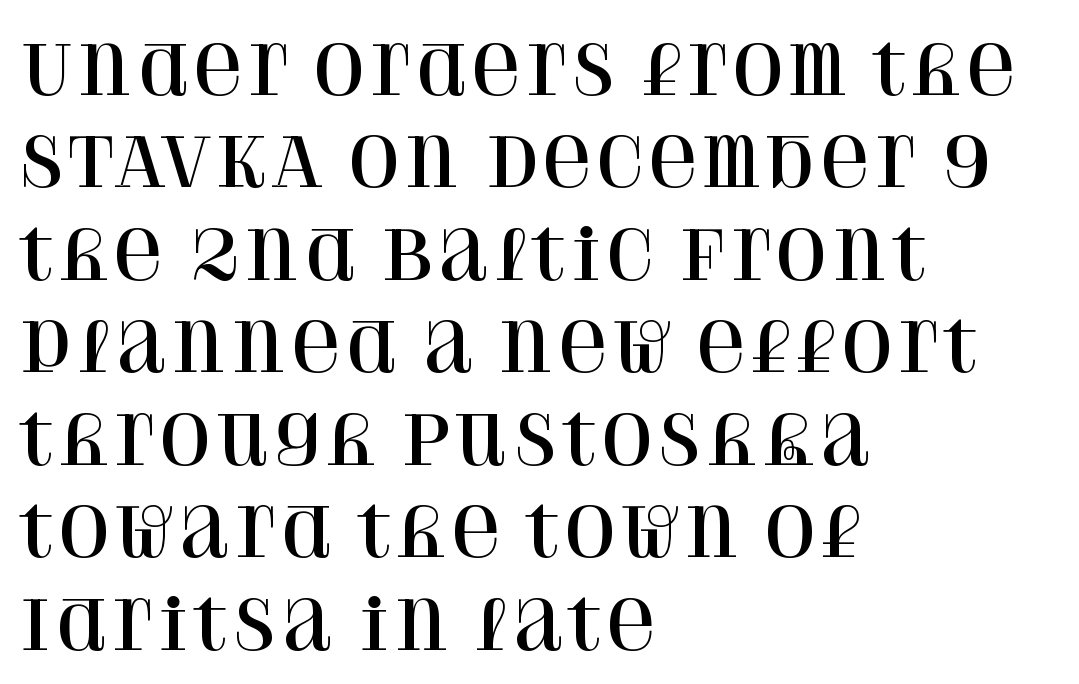
The image shows 68 px serif type, upright; set left-aligned, normal line spacing (1.36x), normal letter spacing, not underlined; high stroke contrast and a large x-height.
